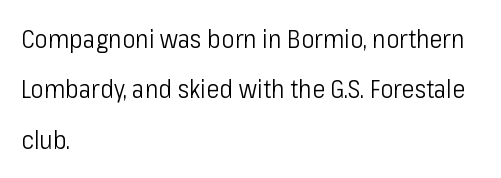
Every stem runs plumb, perpendicular to the baseline. Each stroke keeps to a modest, everyday thickness or less. Compared with a centered layout, this one pins lines to the left instead. In terms of leading, this rendering errs on the spacious side. Does extra space separate the letters? No, they use regular spacing.
